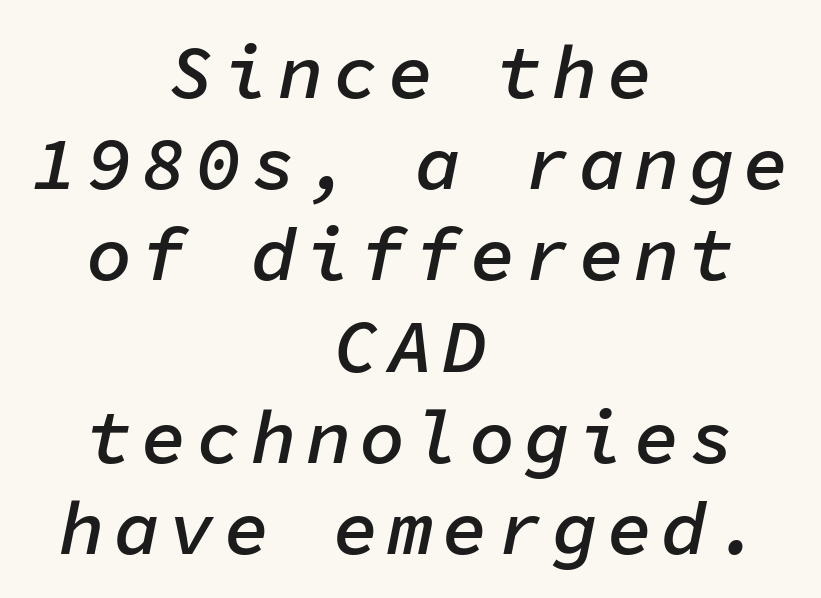
Q: Is the text bold? A: Semi-bold.
Q: Is the text italic (slanted)? A: Yes, it leans right by about 11 degrees.
Q: Is the text underlined? A: No.
Q: How is the paragraph aligned? A: Centered.
Q: Width (condensed, normal, or wide)? A: Normal.
Q: Stroke contrast? A: Low.
Q: x-height? A: Medium.
Q: Monospaced? A: Yes.
